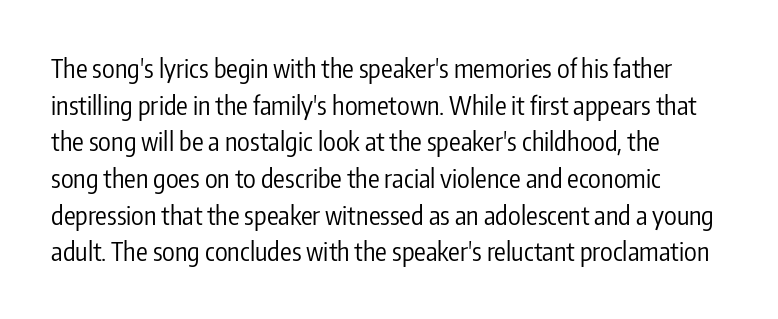
No heavy texture on the line: the type isn't bold. Unmarked baselines from the first word to the last. Reading down the column, the eye jumps a familiar distance to each next line. Each word holds together tightly as a unit, with standard inter-letter gaps. Posture: straight, roman, zero tilt.
